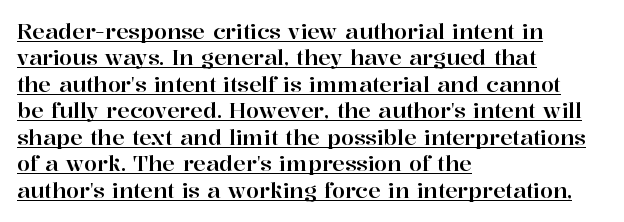
{"italic": "no", "underline": "yes", "align": "left", "line_spacing": "normal", "line_spacing_ratio": 1.26, "letter_spacing": "normal", "letter_spacing_em": 0.0, "glyph_px": 21}
